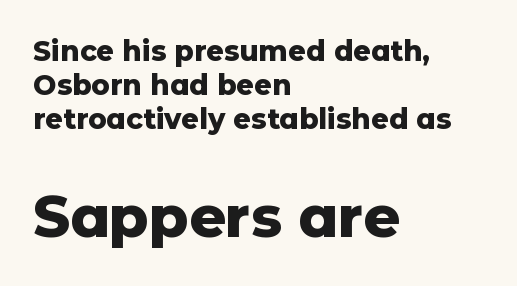
{"serif": "no", "italic": "no", "bold": "yes", "weight": "heavy", "width": "normal", "stroke_contrast": "low", "x_height": "medium", "monospaced": "no", "underline": "no", "align": "left", "line_spacing_ratio": 1.22, "letter_spacing": "normal", "letter_spacing_em": 0.0, "larger_block": "second", "size_ratio": 2.04, "glyph_px": 57}
